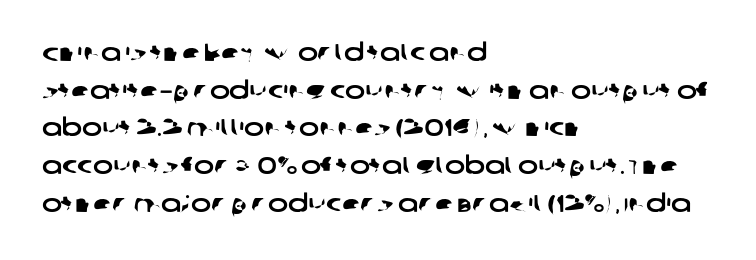
Each new line begins a customary step beneath the previous one. The tracking reads as untouched default to a designer's eye. The passage is arranged the way most books set body copy — flush left. This rendering features lettering with no underline.
